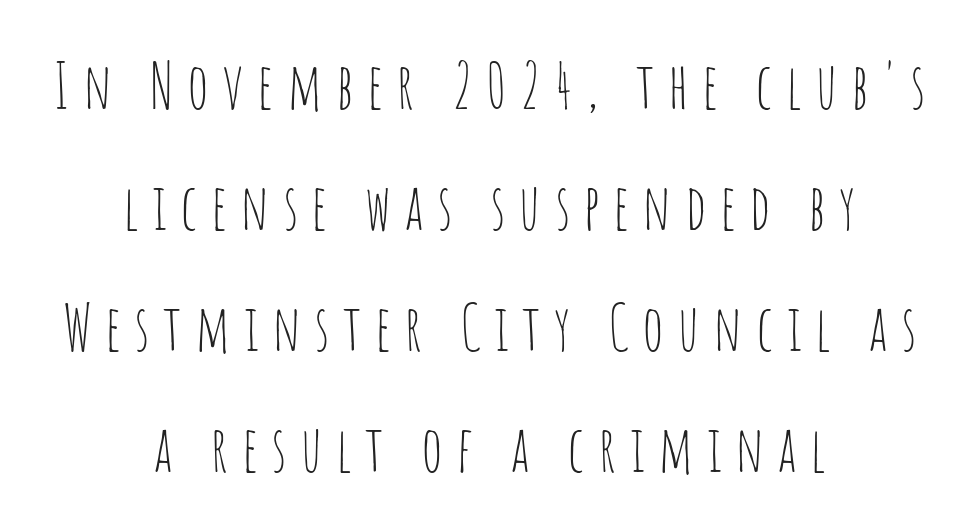
Q: Is the text bold? A: No.
Q: Is the text italic (slanted)? A: No, it is upright.
Q: Is the typeface a serif or a sans-serif typeface? A: Sans-serif.
Q: Is the text underlined? A: No.
Q: How is the paragraph aligned? A: Centered.
Q: Is the spacing between letters normal or unusually wide? A: Unusually wide.
Q: Is the spacing between lines tight, normal or loose? A: Loose.
Q: Width (condensed, normal, or wide)? A: Condensed.
Q: Stroke contrast? A: Low.
Q: x-height? A: Large.
Q: Monospaced? A: No.
